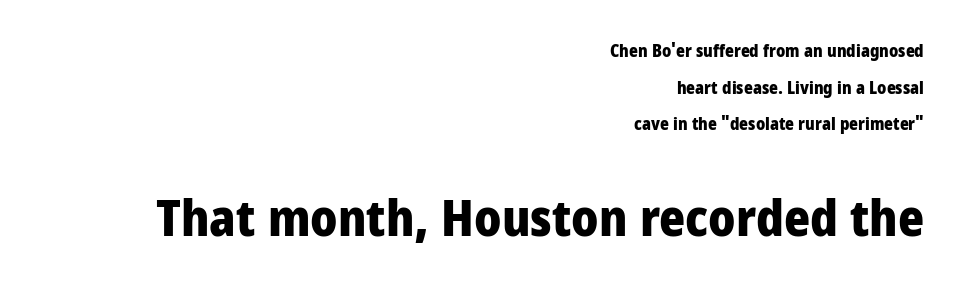
{"serif": "no", "italic": "no", "bold": "yes", "weight": "heavy", "width": "normal", "stroke_contrast": "low", "x_height": "medium", "monospaced": "no", "underline": "no", "align": "right", "line_spacing": "loose", "line_spacing_ratio": 2.16, "letter_spacing": "normal", "letter_spacing_em": 0.0, "larger_block": "second", "size_ratio": 2.94, "glyph_px": 50}
